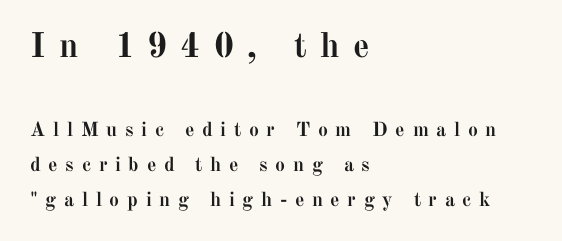
The image shows 35 px semibold serif type, upright; set left-aligned, line spacing 1.76x, unusually wide letter spacing (+0.38 em), not underlined; the first (top) block is 1.75x larger; medium stroke contrast and a medium x-height.
